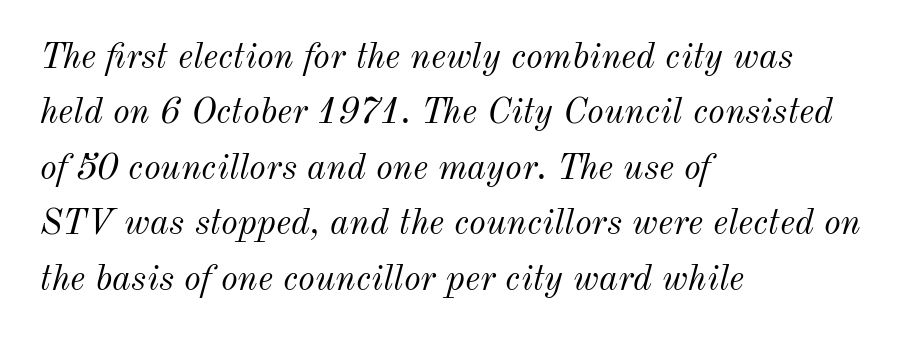
Q: Is the text bold? A: No.
Q: Is the text italic (slanted)? A: Yes, it leans right by about 12 degrees.
Q: Is the text underlined? A: No.
Q: How is the paragraph aligned? A: Left-aligned.
Q: Is the spacing between letters normal or unusually wide? A: Normal.
Q: Is the spacing between lines tight, normal or loose? A: Normal.
Q: Width (condensed, normal, or wide)? A: Normal.
Q: Stroke contrast? A: Medium.
Q: x-height? A: Small.
Q: Monospaced? A: No.
